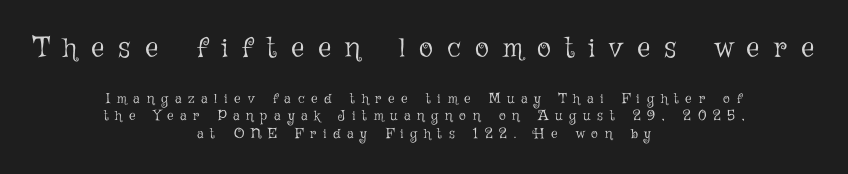
Has an underline been added? It has not. Each letter keeps its own natural width here, so spacing adapts to shape. Visually, the top section dominates because its glyphs are scaled up. The line texture is sparse and dotted thanks to wide tracking. Stroke mass is kept to a normal reading level or below.
